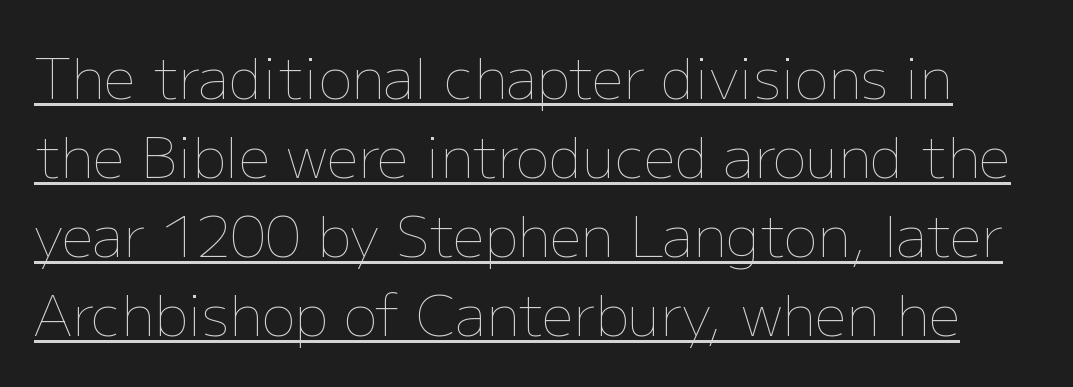
The image shows 56 px thin type, upright; set normal line spacing (1.41x), normal letter spacing, underlined; low stroke contrast and a medium x-height.
